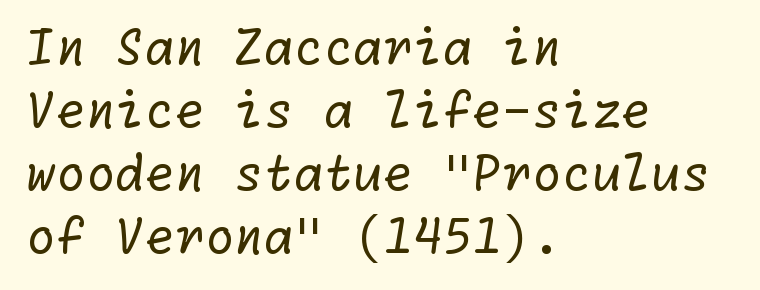
Look at the bottom of the vertical strokes: they stop flat, with no serifs. A classic flush-left, rag-right setting is used for this passage. Each word holds together tightly as a unit, with standard inter-letter gaps. What's the leading like? Ordinary, nothing unusual. The string is rendered with underlining switched off. Weight: regular or lighter.
